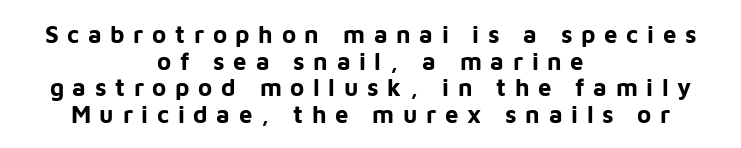
{"italic": "no", "bold": "yes", "underline": "no", "align": "center", "line_spacing": "tight", "line_spacing_ratio": 1.11, "letter_spacing": "wide", "letter_spacing_em": 0.36, "glyph_px": 24}
